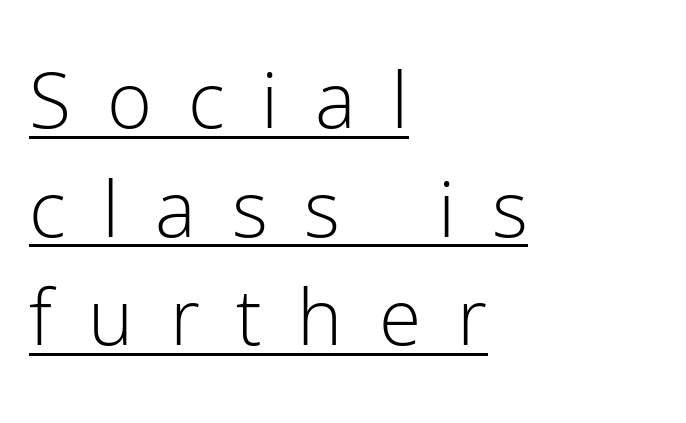
Type style note: lacks serifs. Weight class: somewhere from thin through regular. The rendering uses the underline text-decoration. Italic? Not at all — the glyphs are vertical.
